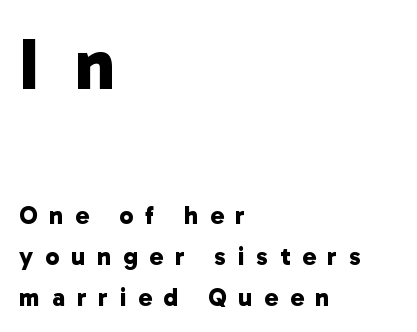
{"serif": "no", "bold": "yes", "weight": "bold", "width": "normal", "stroke_contrast": "low", "x_height": "medium", "monospaced": "no", "underline": "no", "align": "left", "line_spacing": "normal", "line_spacing_ratio": 1.64, "letter_spacing": "wide", "letter_spacing_em": 0.48, "larger_block": "first", "size_ratio": 2.96, "glyph_px": 74}
